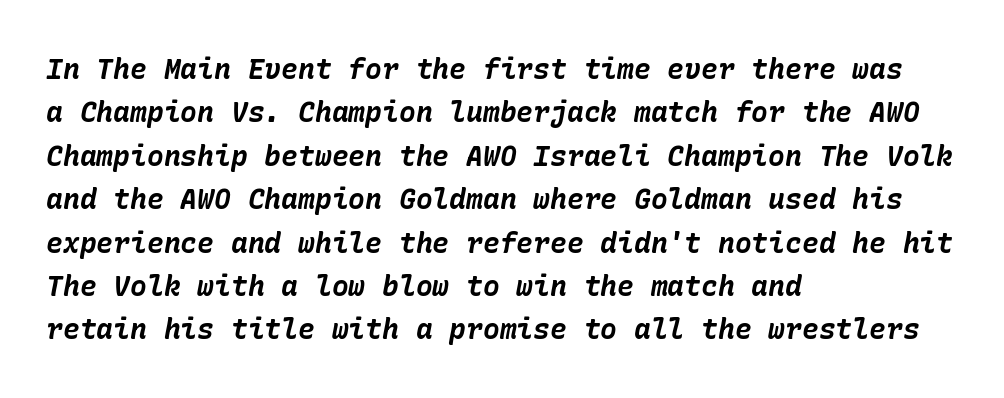
There is no visible air inserted between adjacent glyphs. Letters rest on an invisible, unmarked baseline. An italicized treatment has been applied to the whole sample. The setting favours the left margin, as ordinary paragraphs usually do. Strong, thick strokes mark this as bold type.
